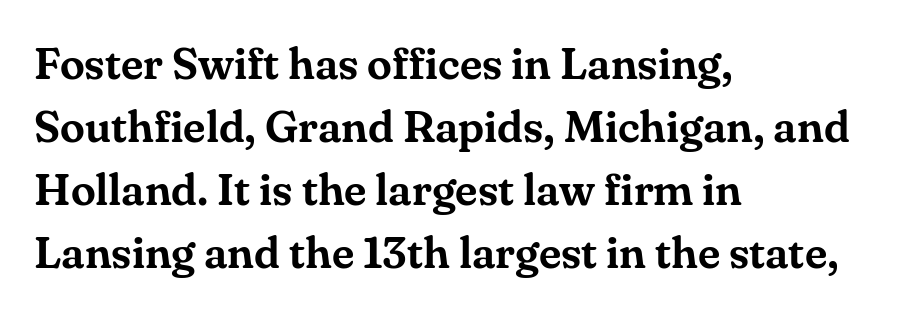
Beneath every word, the page is bare. Typeset ragged right — the left edge is the straight one. Words appear dense and cohesive because spacing is normal. Every character sits straight up, as roman type does. Does the leading feel generous? No, just average.
